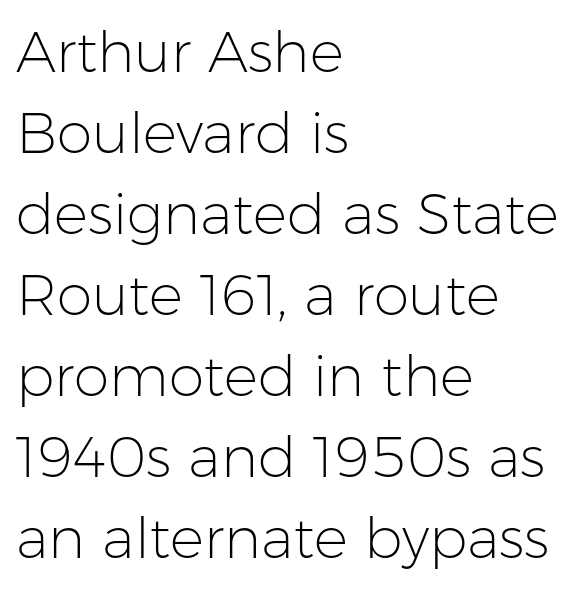
Q: Is the text bold? A: No.
Q: Is the text italic (slanted)? A: No, it is upright.
Q: Is the typeface a serif or a sans-serif typeface? A: Sans-serif.
Q: Is the text underlined? A: No.
Q: How is the paragraph aligned? A: Left-aligned.
Q: Is the spacing between letters normal or unusually wide? A: Normal.
Q: Is the spacing between lines tight, normal or loose? A: Normal.
Q: Width (condensed, normal, or wide)? A: Normal.
Q: Stroke contrast? A: Low.
Q: x-height? A: Medium.
Q: Monospaced? A: No.
